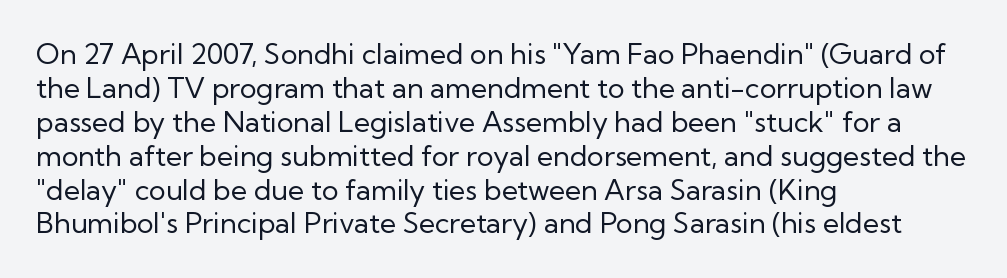
When letters stand straight like this, we call the style roman or upright. Regarding serifs, this sample does without them. The font sits on the lighter half of the weight spectrum, regular included. Spacing verdict: proportional, widths tailored to each character.
